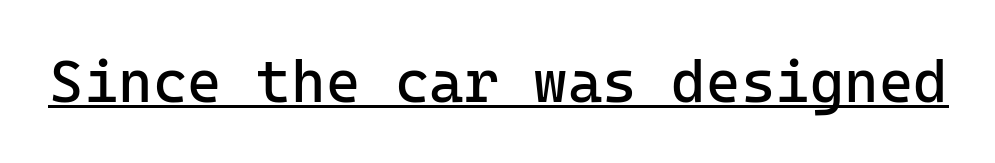
The image shows 59 px regular-weight sans-serif type, upright; set normal letter spacing, underlined; low stroke contrast and a medium x-height.
